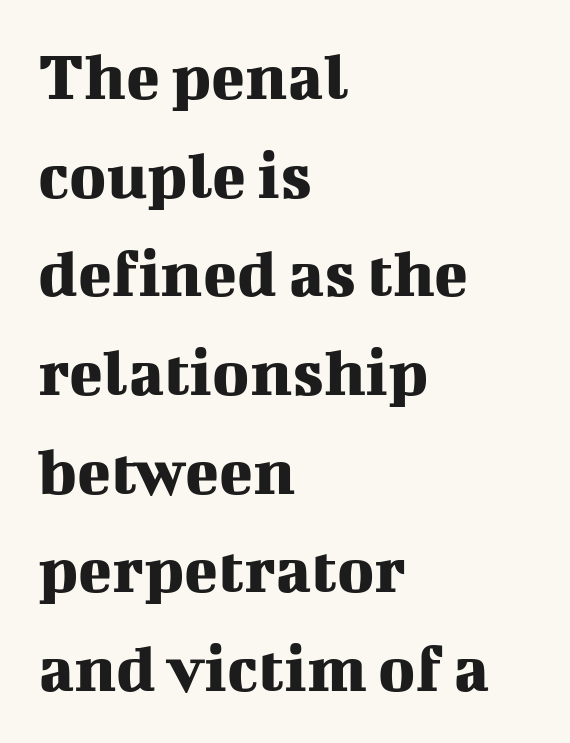
Q: Is the text italic (slanted)? A: No, it is upright.
Q: Is the typeface a serif or a sans-serif typeface? A: Serif.
Q: Is the text underlined? A: No.
Q: How is the paragraph aligned? A: Left-aligned.
Q: Is the spacing between letters normal or unusually wide? A: Normal.
Q: Is the spacing between lines tight, normal or loose? A: Normal.
Q: Width (condensed, normal, or wide)? A: Normal.
Q: Stroke contrast? A: Medium.
Q: x-height? A: Medium.
Q: Monospaced? A: No.
